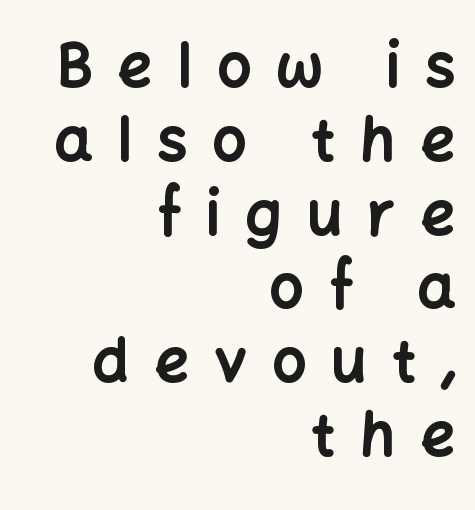
The image shows 60 px bold sans-serif type, upright; set right-aligned, line spacing 1.23x, unusually wide letter spacing (+0.42 em), not underlined; low stroke contrast and a medium x-height.
